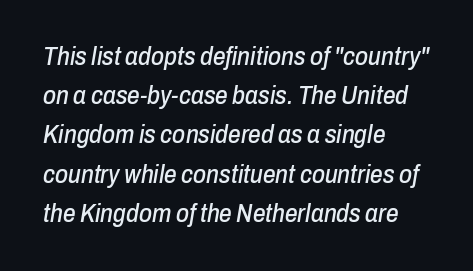
The image shows 25 px text type, italic (leaning right); set left-aligned, normal line spacing (1.57x), normal letter spacing, not underlined.
